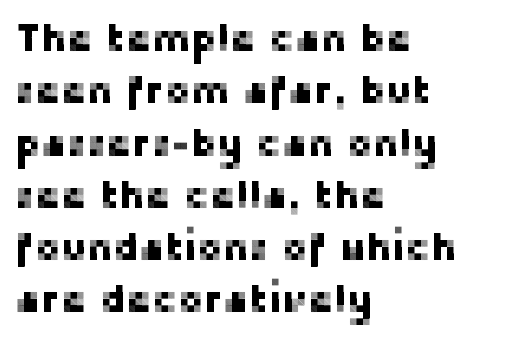
The image shows 39 px sans-serif type, upright; set left-aligned, normal line spacing (1.34x), normal letter spacing, not underlined; low stroke contrast and a medium x-height.
